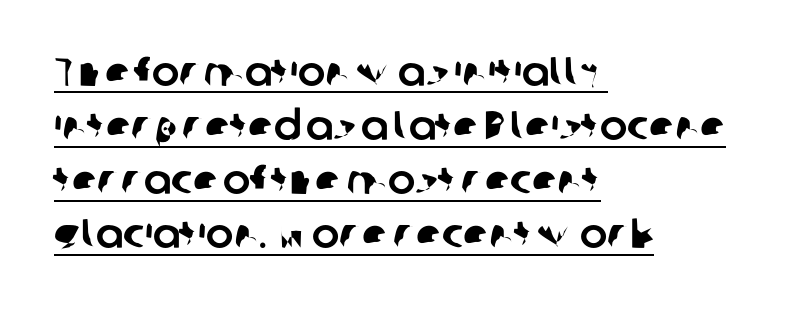
The image shows 41 px sans-serif type; set left-aligned, normal line spacing (1.32x), normal letter spacing, underlined; low stroke contrast and a medium x-height.
